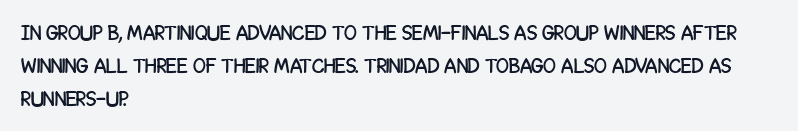
The image shows 21 px text type, upright; set left-aligned, normal line spacing (1.57x), normal letter spacing, not underlined.
